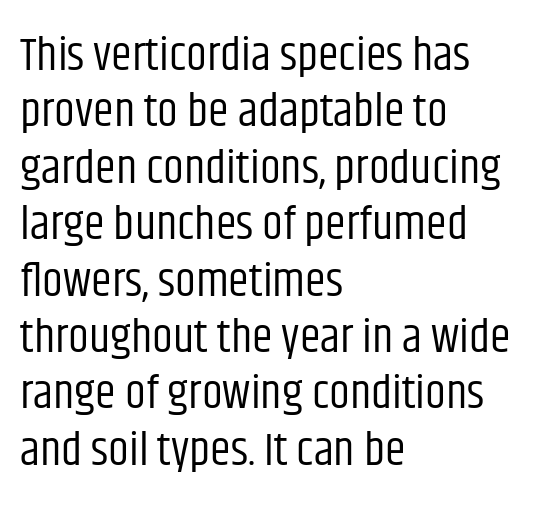
On a weight scale, this lands at 450 or below. If you drew a line through each stem, it would be perfectly vertical. Glyph-to-glyph distance matches everyday printed text. The rag falls on the right side of this text block. Descenders are the only things crossing below the line. These lines are rendered in a variable-pitch font.
